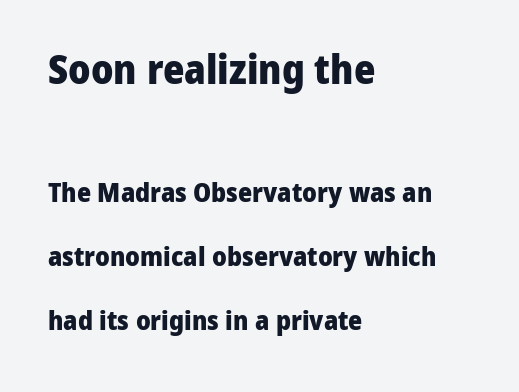
The image shows 41 px heavy sans-serif type, upright; set left-aligned, loose line spacing (2.37x), normal letter spacing, not underlined; the first (top) block is 1.52x larger; low stroke contrast and a medium x-height.
